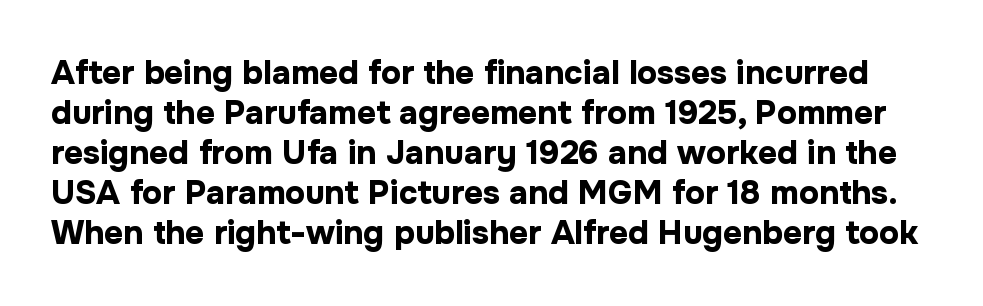
Ordinary non-slanted type is in use. Here the designer chose a conventional face with non-uniform glyph widths. On the weight axis this lands at bold, roughly 700. The passage shown has conventional tracking throughout. This rendering features lettering with no underline.
